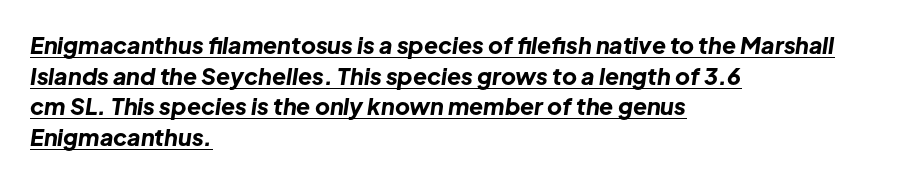
Q: Is the text bold? A: Yes.
Q: Is the text italic (slanted)? A: Yes, it leans right by about 8 degrees.
Q: Is the text underlined? A: Yes.
Q: How is the paragraph aligned? A: Left-aligned.
Q: Is the spacing between letters normal or unusually wide? A: Normal.
Q: Is the spacing between lines tight, normal or loose? A: Normal.
